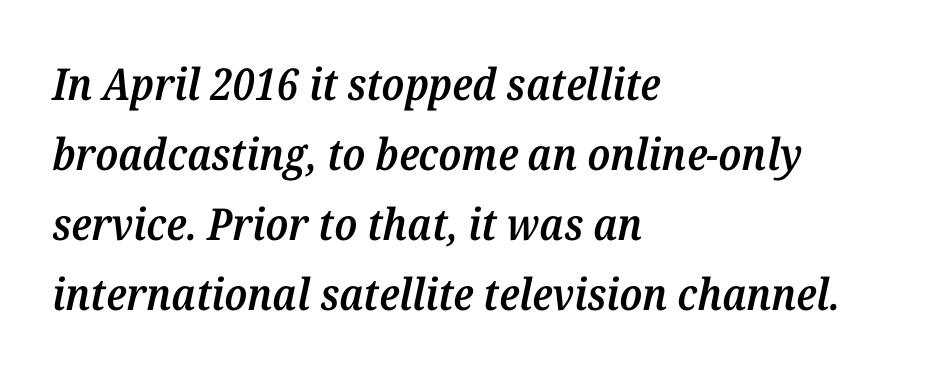
The letters sit at their default tracking, neither squeezed nor spread. These lines carry some extra weight — a demibold, not a full bold. These lines are composed in type with serifs. Letters rest on an invisible, unmarked baseline. Would a proofreader flag this as italicized? Yes. A typesetter would call this proportional, since set widths differ per character.
